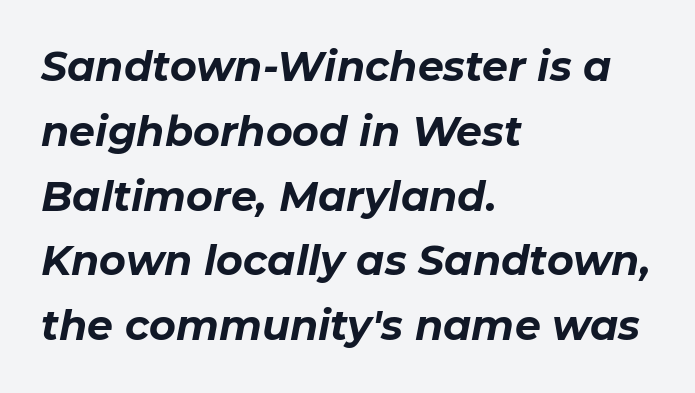
Q: Is the text bold? A: Yes.
Q: Is the text italic (slanted)? A: Yes, it leans right by about 11 degrees.
Q: Is the text underlined? A: No.
Q: How is the paragraph aligned? A: Left-aligned.
Q: Is the spacing between letters normal or unusually wide? A: Normal.
Q: Is the spacing between lines tight, normal or loose? A: Normal.
Q: Width (condensed, normal, or wide)? A: Normal.
Q: Stroke contrast? A: Low.
Q: x-height? A: Medium.
Q: Monospaced? A: No.
